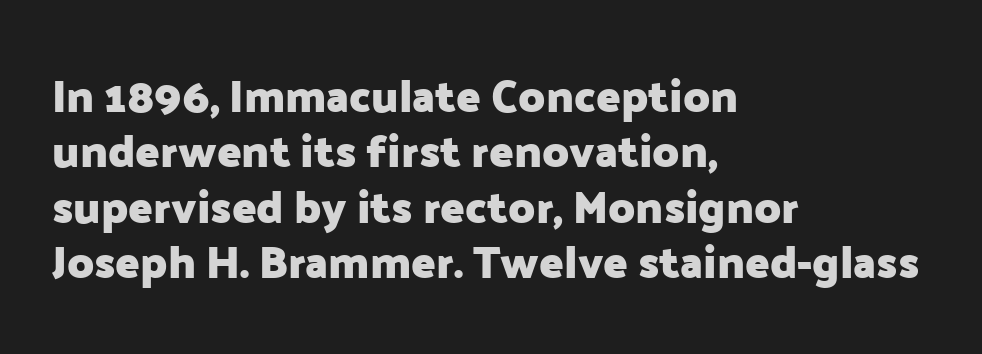
Q: Is the text bold? A: Yes.
Q: Is the text italic (slanted)? A: No, it is upright.
Q: Is the typeface a serif or a sans-serif typeface? A: Sans-serif.
Q: Is the text underlined? A: No.
Q: How is the paragraph aligned? A: Left-aligned.
Q: Is the spacing between letters normal or unusually wide? A: Normal.
Q: Width (condensed, normal, or wide)? A: Normal.
Q: Stroke contrast? A: Low.
Q: x-height? A: Medium.
Q: Monospaced? A: No.
